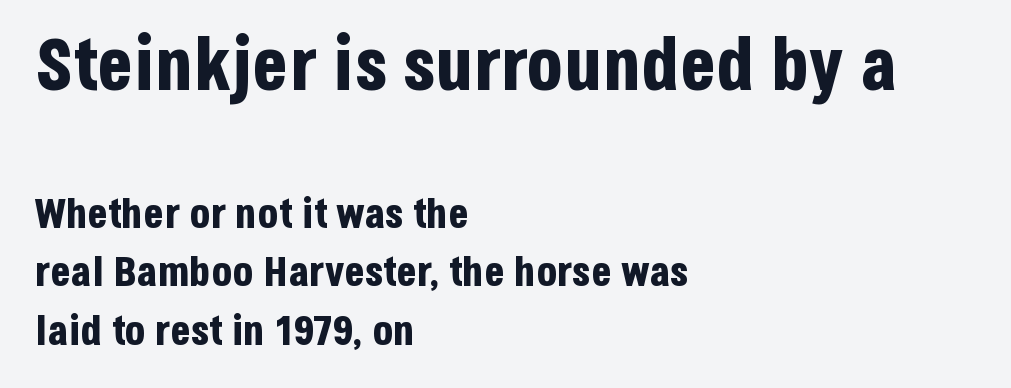
Q: Is the text bold? A: Yes.
Q: Is the text italic (slanted)? A: No, it is upright.
Q: Is the typeface a serif or a sans-serif typeface? A: Sans-serif.
Q: Is the text underlined? A: No.
Q: How is the paragraph aligned? A: Left-aligned.
Q: Is the spacing between letters normal or unusually wide? A: Normal.
Q: Is the spacing between lines tight, normal or loose? A: Normal.
Q: Which block of text is set in a larger size, the first (top) or the second (bottom)? A: The first (top) one.
Q: Width (condensed, normal, or wide)? A: Condensed.
Q: Stroke contrast? A: Low.
Q: x-height? A: Large.
Q: Monospaced? A: No.
